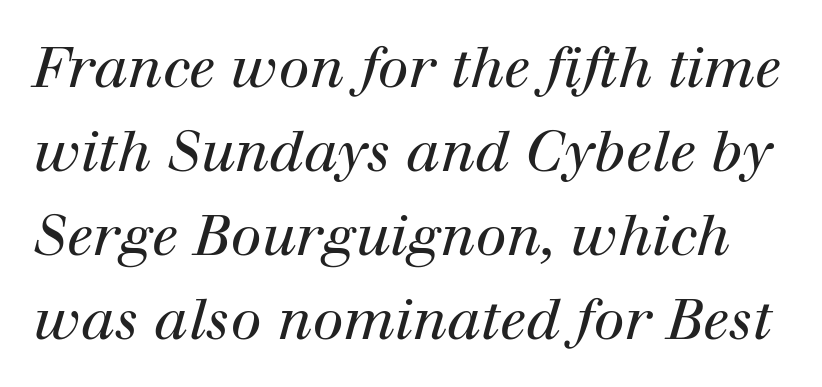
{"serif": "yes", "italic": "yes", "lean": "right", "slant_degrees": 12, "bold": "no", "weight": "regular", "width": "normal", "stroke_contrast": "high", "x_height": "medium", "monospaced": "no", "underline": "no", "line_spacing": "normal", "line_spacing_ratio": 1.5, "letter_spacing": "normal", "letter_spacing_em": 0.0, "glyph_px": 56}
